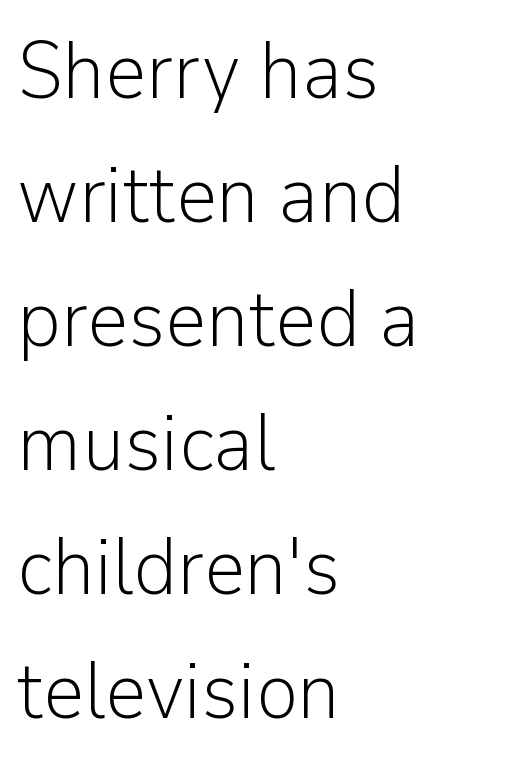
The image shows 80 px light sans-serif type, upright; set left-aligned, normal line spacing (1.55x), normal letter spacing, not underlined; low stroke contrast and a medium x-height.
